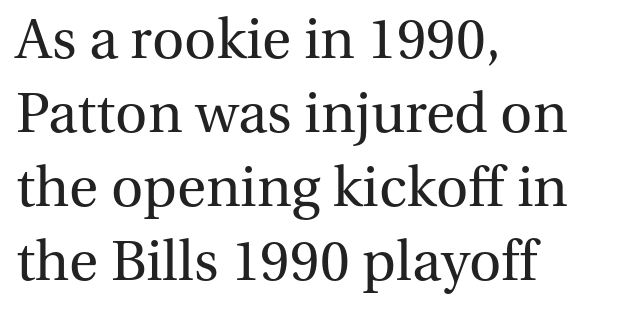
{"serif": "yes", "italic": "no", "bold": "no", "weight": "regular", "width": "normal", "stroke_contrast": "medium", "x_height": "medium", "monospaced": "no", "underline": "no", "align": "left", "line_spacing": "normal", "line_spacing_ratio": 1.32, "letter_spacing": "normal", "letter_spacing_em": 0.0, "glyph_px": 56}
